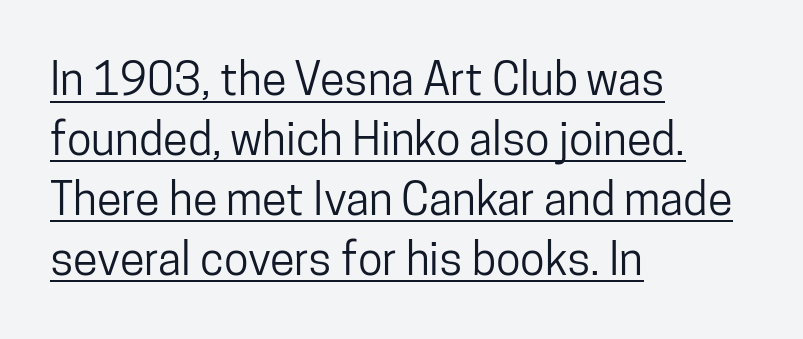
The face used here is proportionally spaced, like ordinary book or web type. Emphasis is given by a line drawn under the lettering. Observe the absence of serifs on each vertical stroke in this sample. Whoever set this chose a conventional vertical rhythm. The lines in this sample share a left origin and differ only in where they stop.
